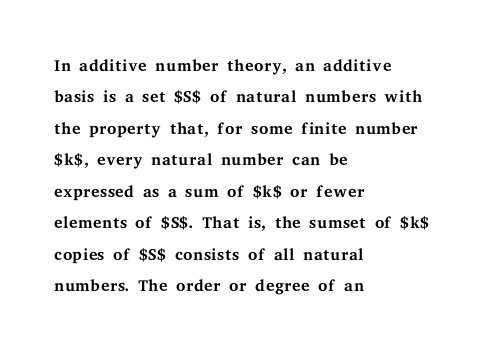
What stands out about the letter spacing? Nothing — it is the standard amount. Unmarked baselines from the first word to the last. The rendering anchors every line to the left-hand side. Regarding leading, the lines here are spaced in the standard way. Compared with a typical body face, this is equally light or lighter still. In terms of posture, this sample is upright.
